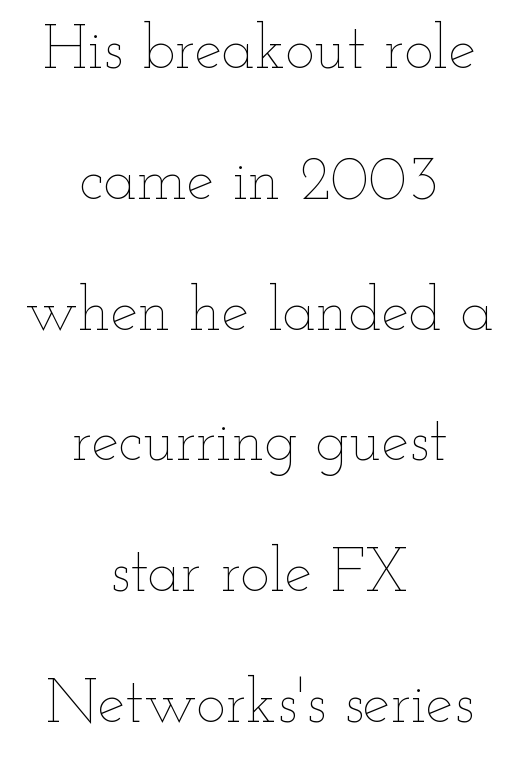
The image shows 62 px thin, wide type, upright; set centered, loose line spacing (2.11x), normal letter spacing, not underlined; low stroke contrast and a small x-height.
